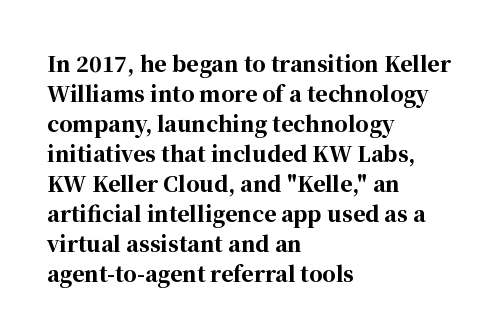
{"italic": "no", "bold": "yes", "underline": "no", "align": "left", "line_spacing": "normal", "line_spacing_ratio": 1.43, "letter_spacing": "normal", "letter_spacing_em": 0.0, "glyph_px": 21}
